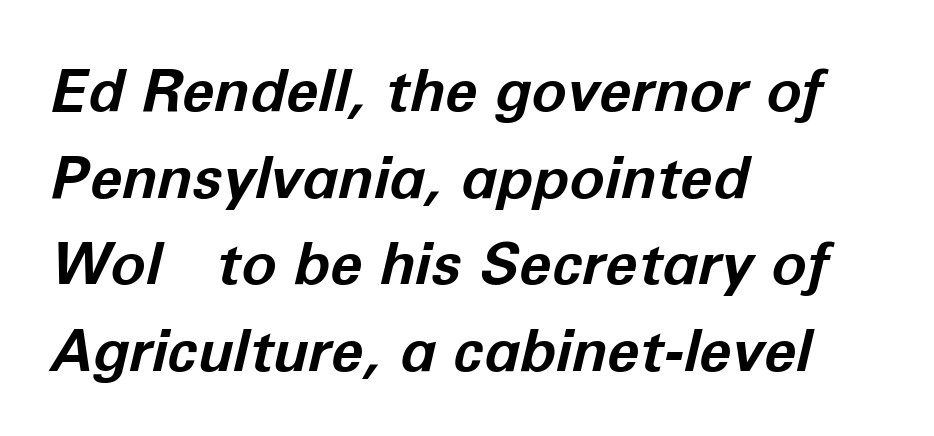
How would I describe the line gaps? Plain and ordinary. Reading down the block, your eye returns to a fixed left position each line. Underlining? Definitely not there. Is this a fixed-width face? No — the glyphs have proportional, varying widths.
